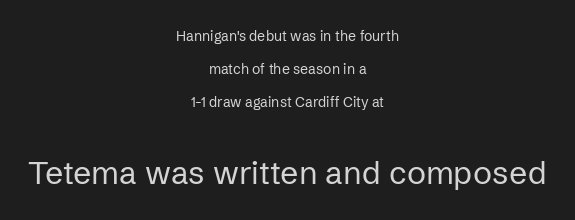
Q: Is the text bold? A: No.
Q: Is the text italic (slanted)? A: No, it is upright.
Q: Is the typeface a serif or a sans-serif typeface? A: Sans-serif.
Q: Is the text underlined? A: No.
Q: How is the paragraph aligned? A: Centered.
Q: Is the spacing between letters normal or unusually wide? A: Normal.
Q: Is the spacing between lines tight, normal or loose? A: Loose.
Q: Which block of text is set in a larger size, the first (top) or the second (bottom)? A: The second (bottom) one.
Q: Width (condensed, normal, or wide)? A: Normal.
Q: Stroke contrast? A: Low.
Q: x-height? A: Medium.
Q: Monospaced? A: No.
